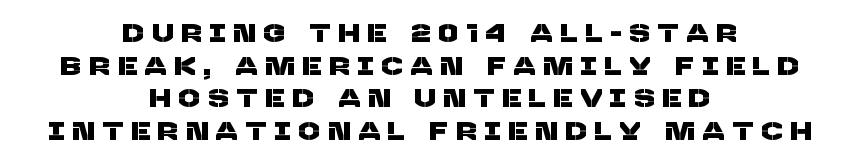
Between one letter and the next there's a generous, obvious gap. Unmarked baselines from the first word to the last. Regarding leading, the lines here are spaced in the standard way. One-word summary of the alignment: center.
